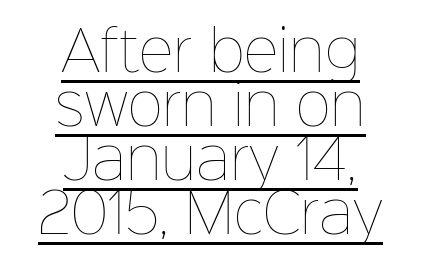
What decoration does the sample have? An underline. Nothing unusual about the tracking: characters are spaced as the font intends. Weight class: somewhere from thin through regular. Reading down the block, each line starts at a different indent, mirrored at its end.
